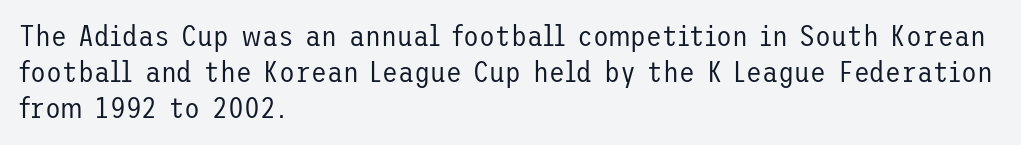
Quick note: not italic, upright. The rendering keeps characters at their native spacing. Letters have the restrained weight of plain body copy at most. Regarding leading, the lines here are spaced in the standard way. Plain, unruled lines of type.
